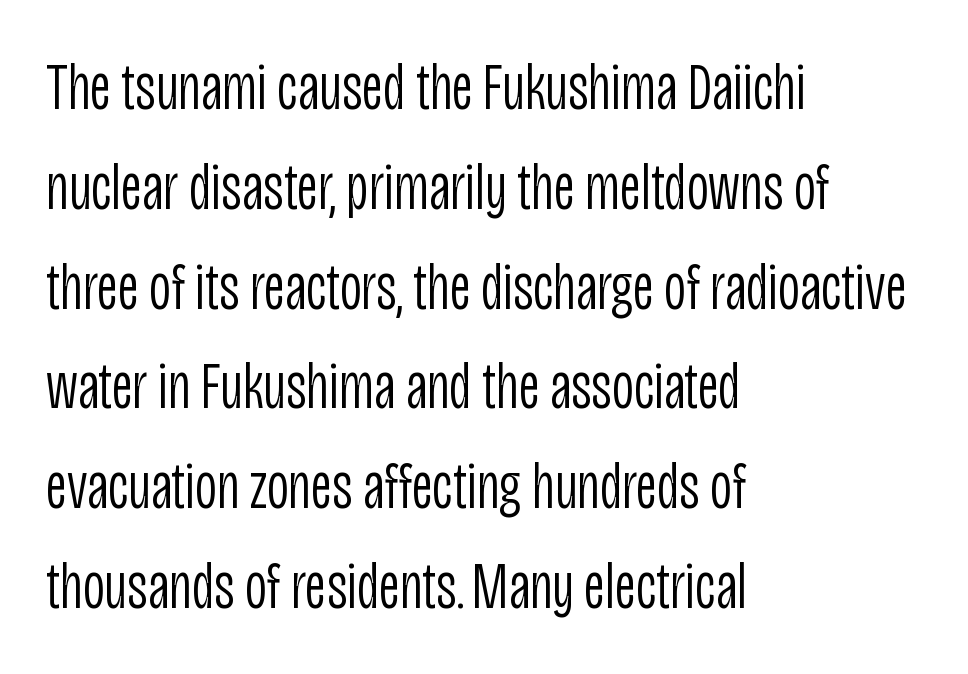
{"serif": "no", "italic": "no", "bold": "no", "weight": "light", "width": "condensed", "stroke_contrast": "low", "x_height": "large", "monospaced": "no", "underline": "no", "align": "left", "line_spacing": "normal", "line_spacing_ratio": 1.49, "letter_spacing": "normal", "letter_spacing_em": 0.0, "glyph_px": 67}
